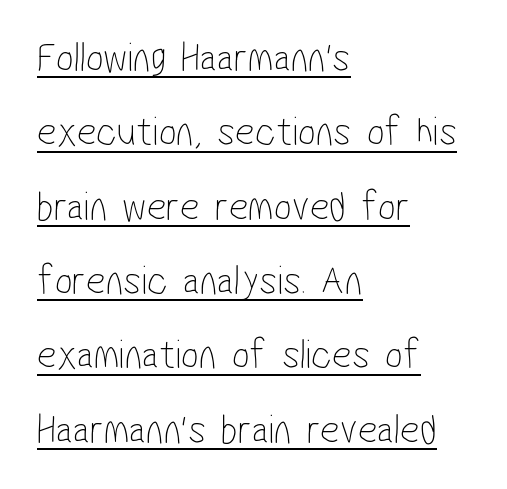
One-word summary of the alignment: left. Think standard paragraph weight, or any step lighter than that. Here the designer chose a conventional face with non-uniform glyph widths. No extra tracking has been applied to these lines. The face used here is a sans, in the tradition of grotesques and geometrics.
